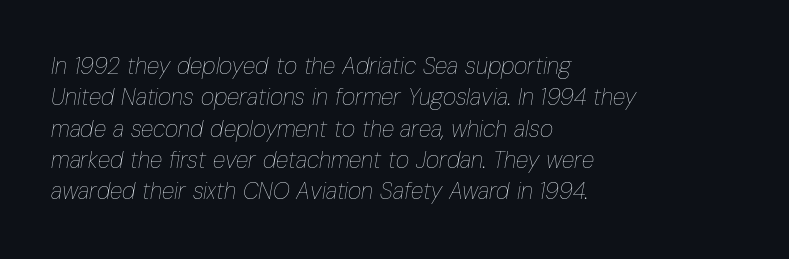
{"italic": "yes", "lean": "right", "slant_degrees": 10, "bold": "no", "underline": "no", "align": "left", "line_spacing": "normal", "line_spacing_ratio": 1.36, "letter_spacing": "normal", "letter_spacing_em": 0.0, "glyph_px": 23}
